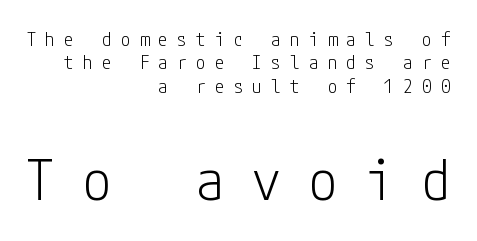
{"serif": "no", "italic": "no", "bold": "no", "weight": "light", "width": "condensed", "stroke_contrast": "low", "x_height": "medium", "underline": "no", "align": "right", "line_spacing_ratio": 1.23, "letter_spacing": "wide", "letter_spacing_em": 0.49, "larger_block": "second", "size_ratio": 3.0, "glyph_px": 57}
